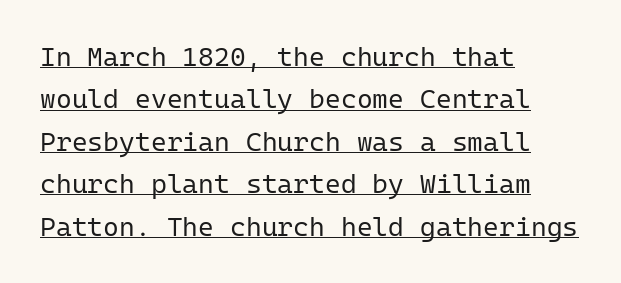
{"italic": "no", "bold": "no", "underline": "yes", "align": "left", "line_spacing": "normal", "line_spacing_ratio": 1.57, "letter_spacing": "normal", "letter_spacing_em": 0.0, "glyph_px": 27}
